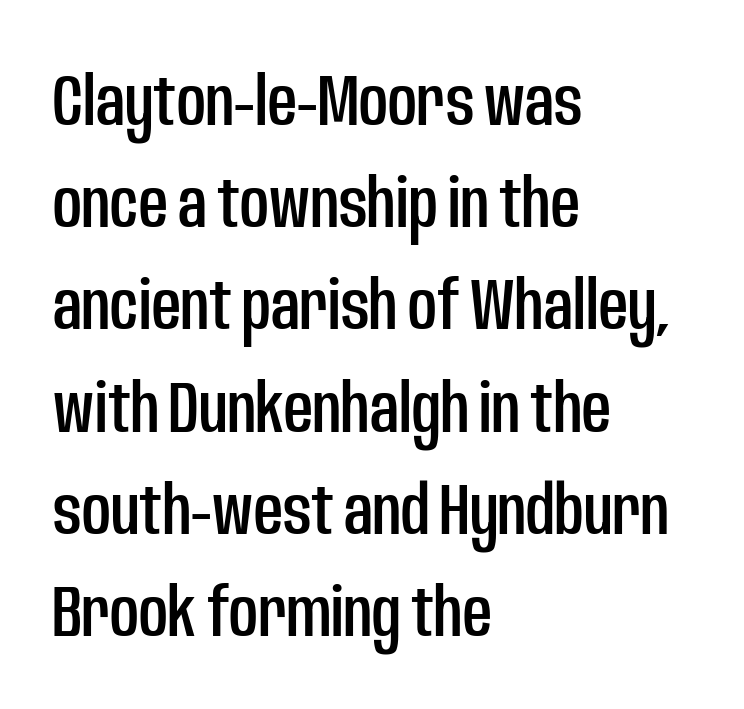
{"serif": "no", "italic": "no", "width": "condensed", "stroke_contrast": "low", "x_height": "large", "monospaced": "no", "underline": "no", "align": "left", "line_spacing": "normal", "line_spacing_ratio": 1.44, "letter_spacing": "normal", "letter_spacing_em": 0.0, "glyph_px": 71}
